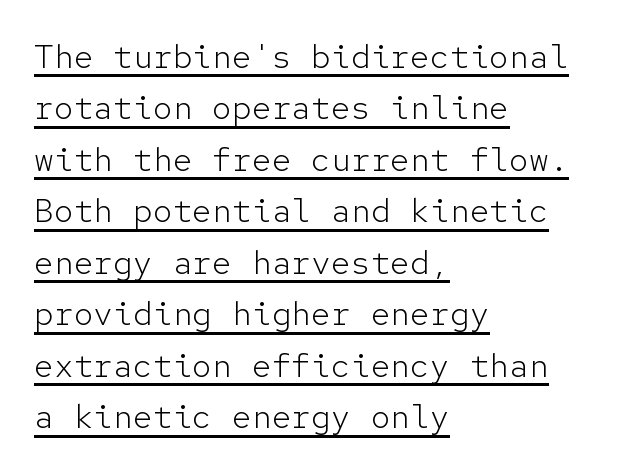
The image shows 33 px light sans-serif type, upright, monospaced; set left-aligned, normal line spacing (1.56x), normal letter spacing, underlined; low stroke contrast and a medium x-height.
